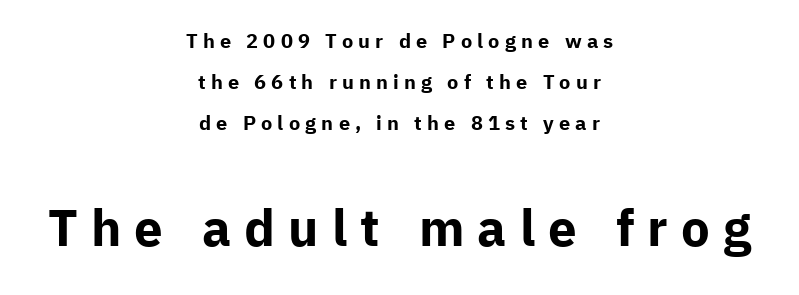
The axis of the letterforms is exactly vertical. Reading down the block, each line starts at a different indent, mirrored at its end. Caption: expanded tracking, letters set apart. The rendering uses natural spacing where letterforms have individual widths. The more generous point size was reserved for the lower chunk. The strip under each line holds only bare page.
